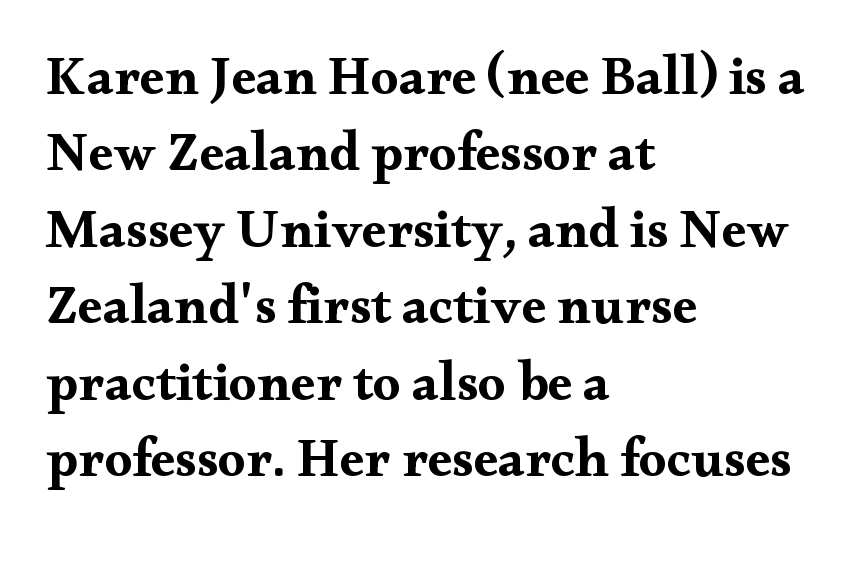
The image shows 55 px bold, wide serif type, upright; set left-aligned, normal line spacing (1.39x), normal letter spacing, not underlined; medium stroke contrast and a small x-height.
